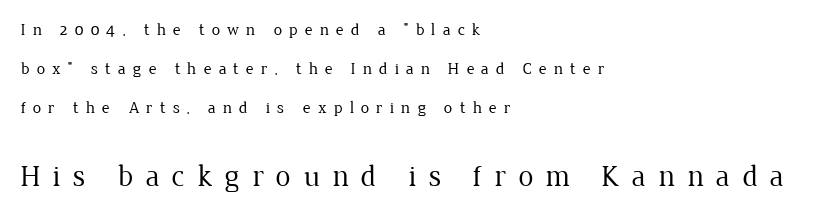
The image shows 30 px regular-weight serif type, upright; set left-aligned, loose line spacing (2.29x), unusually wide letter spacing (+0.41 em), not underlined; the second (bottom) block is 1.76x larger; low stroke contrast and a medium x-height.
